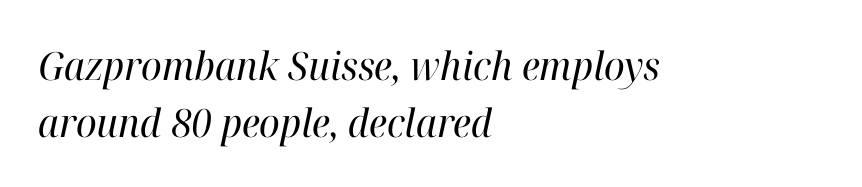
Q: Is the text bold? A: No.
Q: Is the text italic (slanted)? A: Yes, it leans right by about 12 degrees.
Q: Is the typeface a serif or a sans-serif typeface? A: Serif.
Q: Is the text underlined? A: No.
Q: How is the paragraph aligned? A: Left-aligned.
Q: Is the spacing between letters normal or unusually wide? A: Normal.
Q: Is the spacing between lines tight, normal or loose? A: Normal.
Q: Width (condensed, normal, or wide)? A: Normal.
Q: Stroke contrast? A: High.
Q: x-height? A: Medium.
Q: Monospaced? A: No.
